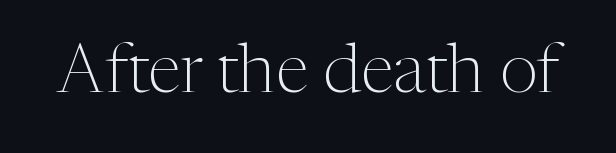
Q: Is the text bold? A: No.
Q: Is the text italic (slanted)? A: No, it is upright.
Q: Is the typeface a serif or a sans-serif typeface? A: Serif.
Q: Is the text underlined? A: No.
Q: Is the spacing between letters normal or unusually wide? A: Normal.
Q: Width (condensed, normal, or wide)? A: Normal.
Q: Stroke contrast? A: Medium.
Q: x-height? A: Medium.
Q: Monospaced? A: No.
